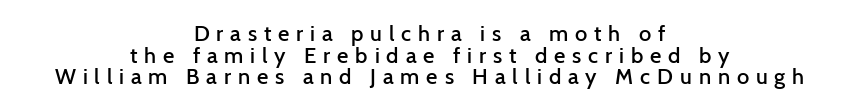
{"italic": "no", "bold": "semi", "underline": "no", "align": "center", "line_spacing": "tight", "line_spacing_ratio": 0.98, "letter_spacing": "wide", "letter_spacing_em": 0.31, "glyph_px": 22}
